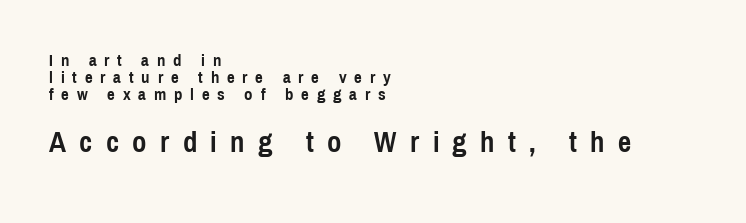
Bigger letters appear in the bottom chunk; the top chunk is reduced. How are the letters spaced? Widely, with obvious added tracking. One-word summary of the alignment: left. Decoration check: the copy has no underline.
